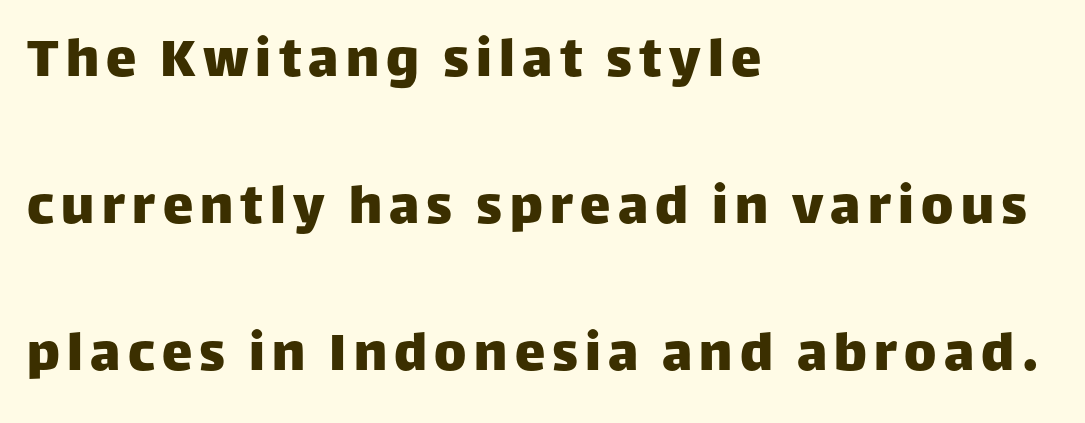
The image shows 61 px sans-serif type, upright; set left-aligned, loose line spacing (2.41x), not underlined; low stroke contrast and a large x-height.
